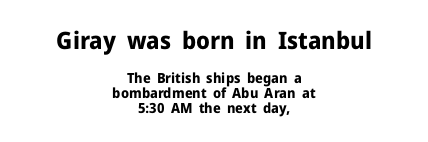
{"italic": "no", "bold": "yes", "underline": "no", "align": "center", "line_spacing": "tight", "line_spacing_ratio": 1.08, "letter_spacing": "normal", "letter_spacing_em": 0.0, "larger_block": "first", "size_ratio": 1.71, "glyph_px": 24}
